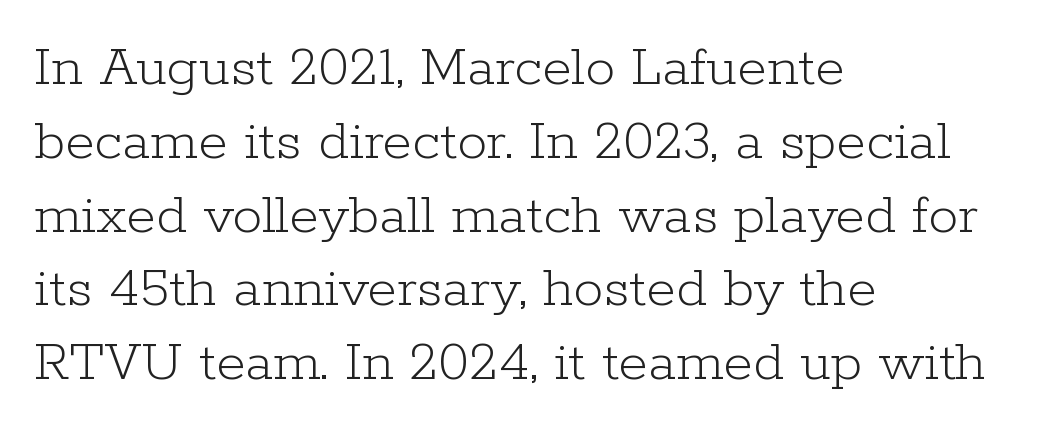
Counters stay open thanks to moderate or lighter strokes. Type style note: has serifs. Rule under the text: the space is simply empty. Character widths vary here, with narrow letters taking less room than wide ones. Observe the ordinary spacing: letters are neighbours, not strangers.
